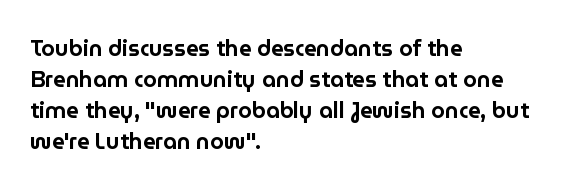
The image shows 22 px text type, upright; set left-aligned, normal line spacing (1.41x), normal letter spacing, not underlined.
